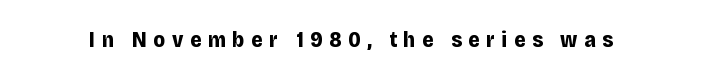
{"italic": "no", "bold": "yes", "underline": "no", "letter_spacing": "wide", "letter_spacing_em": 0.3, "glyph_px": 22}
